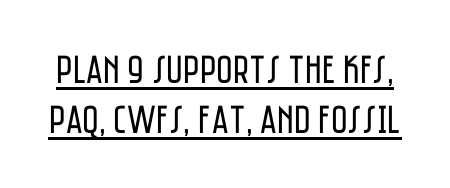
Check where the strokes stop: nothing finishes them off — pure sans. Is the letter spacing exaggerated? No — it looks like the ordinary default. The rows are spaced the way most documents space them. Stroke mass is kept to a normal reading level or below. Vertical strokes here are truly vertical. Underlining? Definitely there.
